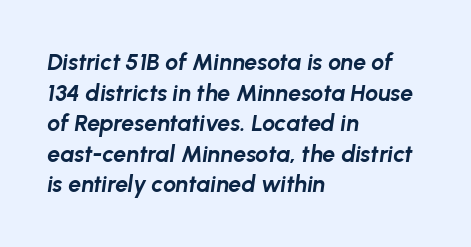
Has an underline been added? It has not. Nothing unusual about the tracking: characters are spaced as the font intends. The whole block is typeset with a tilt. These words are printed bold, with thick strokes throughout. Short and long lines alike share a common starting point at left.
